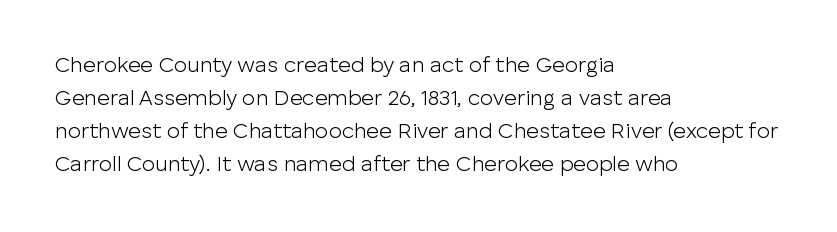
In terms of leading, this rendering sits right in the middle. Quick note: not italic, upright. Stems here are at most as thick as an everyday book face. Letter spacing: default.
